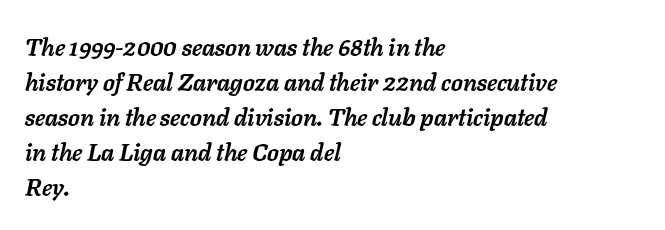
Q: Is the text bold? A: Yes.
Q: Is the text italic (slanted)? A: Yes, it leans right by about 11 degrees.
Q: Is the text underlined? A: No.
Q: How is the paragraph aligned? A: Left-aligned.
Q: Is the spacing between letters normal or unusually wide? A: Normal.
Q: Is the spacing between lines tight, normal or loose? A: Normal.
